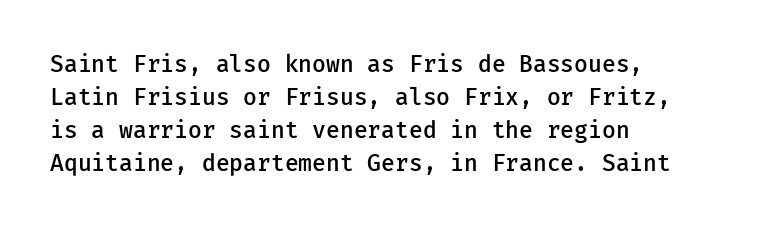
{"italic": "no", "bold": "semi", "underline": "no", "align": "left", "line_spacing": "normal", "line_spacing_ratio": 1.43, "letter_spacing": "normal", "letter_spacing_em": 0.0, "glyph_px": 23}
